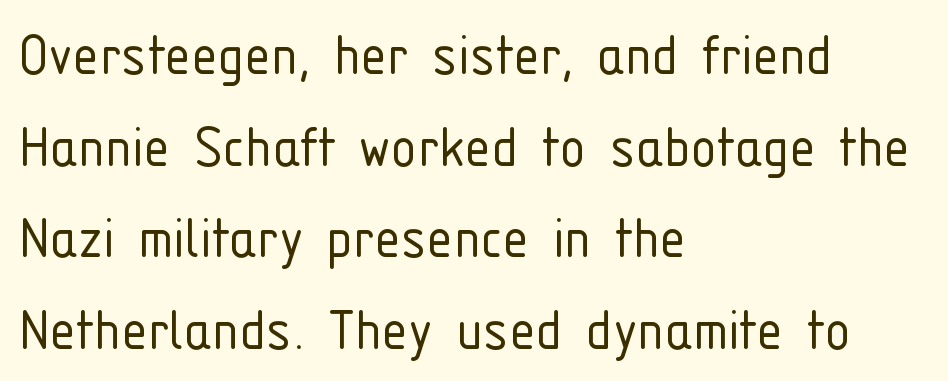
{"serif": "no", "italic": "no", "bold": "no", "weight": "light", "width": "condensed", "stroke_contrast": "low", "x_height": "medium", "monospaced": "no", "underline": "no", "align": "left", "line_spacing": "normal", "line_spacing_ratio": 1.39, "letter_spacing": "normal", "letter_spacing_em": 0.0, "glyph_px": 66}
